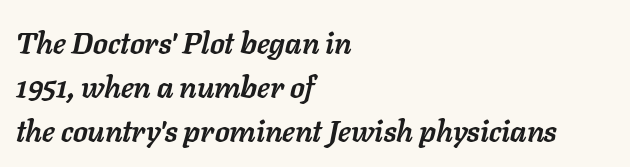
Q: Is the text bold? A: Yes.
Q: Is the text italic (slanted)? A: Yes, it leans right by about 11 degrees.
Q: Is the text underlined? A: No.
Q: How is the paragraph aligned? A: Left-aligned.
Q: Is the spacing between letters normal or unusually wide? A: Normal.
Q: Is the spacing between lines tight, normal or loose? A: Normal.
Q: Width (condensed, normal, or wide)? A: Normal.
Q: Stroke contrast? A: Low.
Q: x-height? A: Medium.
Q: Monospaced? A: No.
